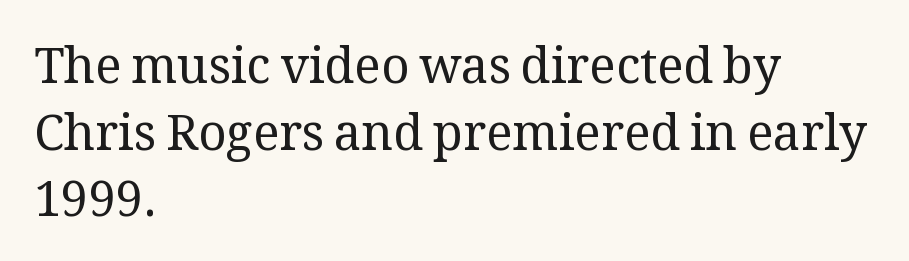
The image shows 49 px regular-weight serif type, upright; set left-aligned, normal line spacing (1.36x), normal letter spacing, not underlined; medium stroke contrast and a medium x-height.
